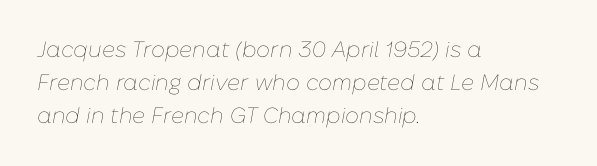
The image shows 22 px text type, italic (leaning right); set left-aligned, normal line spacing (1.51x), normal letter spacing, not underlined.
